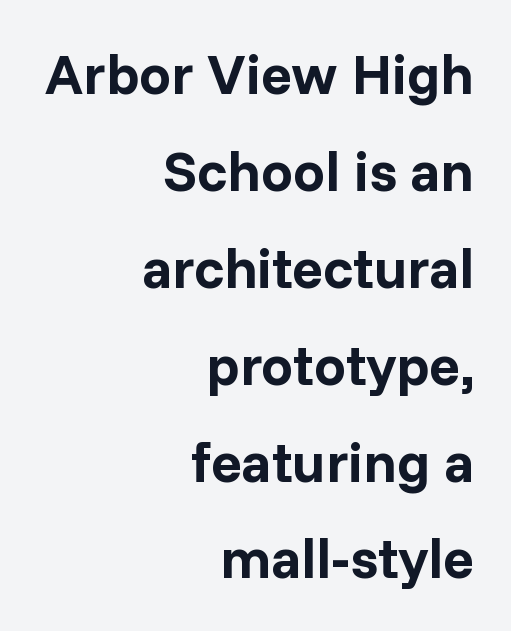
Reading down the block, your eye finds every line finishing at a fixed right position. In terms of letterform style, serifs are entirely absent. The rendering uses natural spacing where letterforms have individual widths. Words appear dense and cohesive because spacing is normal. Does the weight exceed regular? Yes, all the way to bold.
